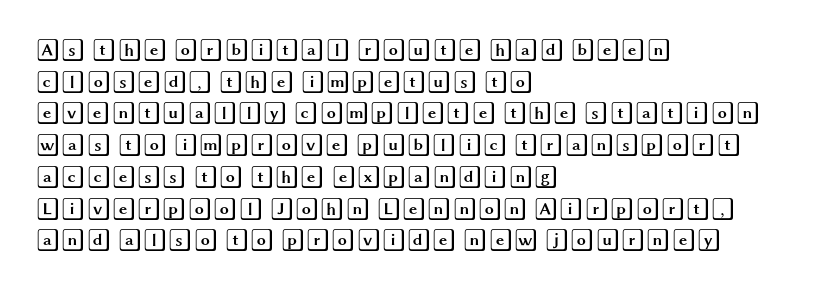
{"italic": "no", "underline": "no", "align": "left", "line_spacing": "normal", "line_spacing_ratio": 1.38, "letter_spacing": "normal", "letter_spacing_em": 0.0, "glyph_px": 23}
